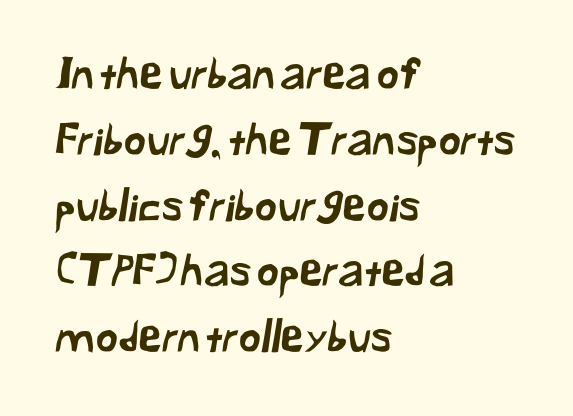
The image shows 43 px sans-serif type; set left-aligned, normal line spacing (1.53x), normal letter spacing, not underlined; low stroke contrast and a medium x-height.
